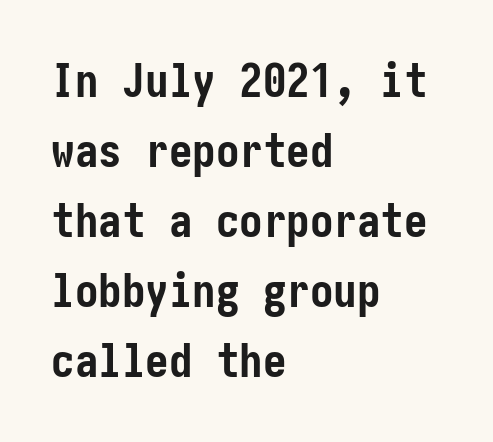
{"serif": "no", "italic": "no", "bold": "yes", "weight": "semibold", "width": "condensed", "stroke_contrast": "low", "x_height": "medium", "underline": "no", "align": "left", "line_spacing": "normal", "line_spacing_ratio": 1.49, "letter_spacing": "normal", "letter_spacing_em": 0.0, "glyph_px": 47}
